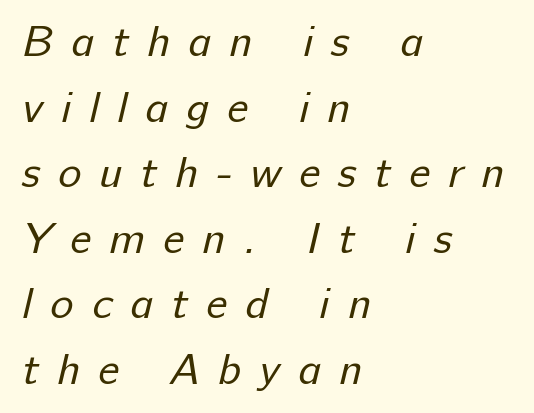
Q: Is the text bold? A: No.
Q: Is the typeface a serif or a sans-serif typeface? A: Sans-serif.
Q: Is the text underlined? A: No.
Q: How is the paragraph aligned? A: Left-aligned.
Q: Is the spacing between letters normal or unusually wide? A: Unusually wide.
Q: Is the spacing between lines tight, normal or loose? A: Normal.
Q: Width (condensed, normal, or wide)? A: Normal.
Q: Stroke contrast? A: Low.
Q: x-height? A: Medium.
Q: Monospaced? A: No.
